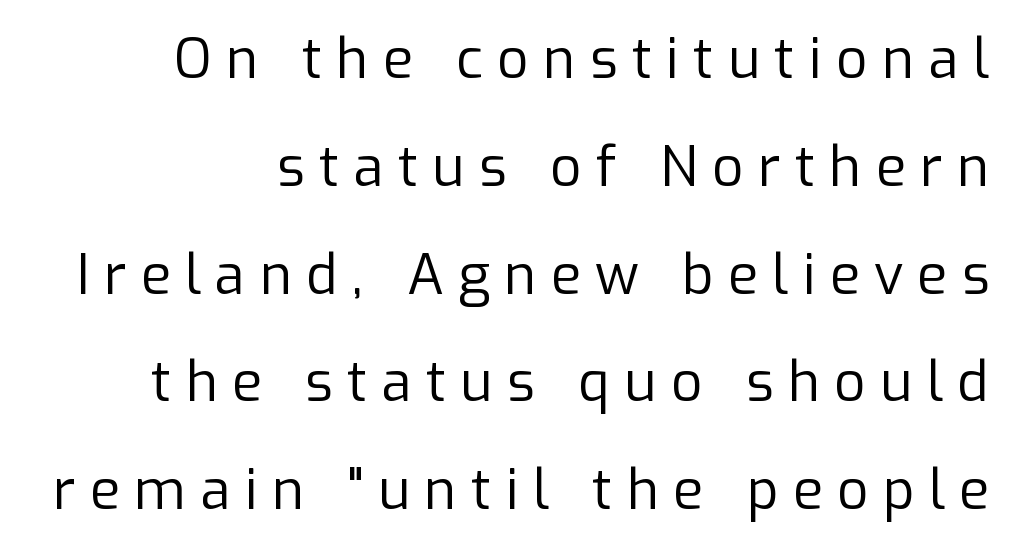
Q: Is the text bold? A: No.
Q: Is the text italic (slanted)? A: No, it is upright.
Q: Is the typeface a serif or a sans-serif typeface? A: Sans-serif.
Q: Is the text underlined? A: No.
Q: How is the paragraph aligned? A: Right-aligned.
Q: Is the spacing between letters normal or unusually wide? A: Unusually wide.
Q: Is the spacing between lines tight, normal or loose? A: Loose.
Q: Width (condensed, normal, or wide)? A: Normal.
Q: Stroke contrast? A: Low.
Q: x-height? A: Medium.
Q: Monospaced? A: No.
